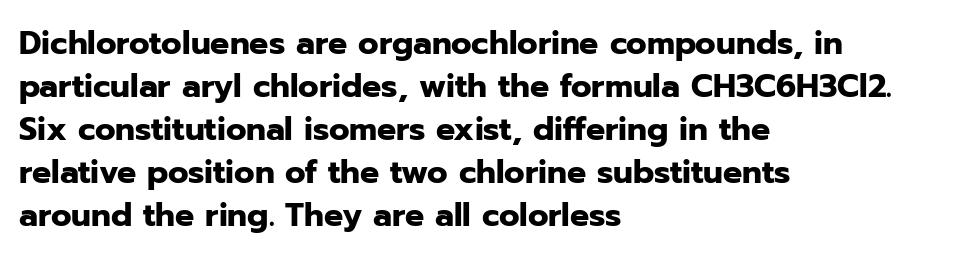
The image shows 32 px heavy sans-serif type, upright; set left-aligned, normal line spacing (1.34x), normal letter spacing, not underlined; low stroke contrast and a medium x-height.
